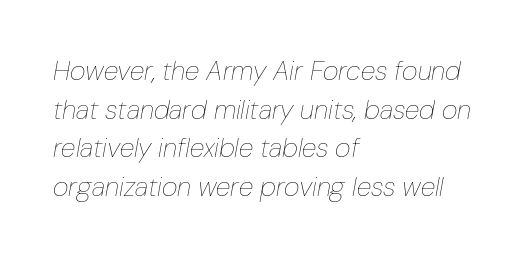
Q: Is the text bold? A: No.
Q: Is the text italic (slanted)? A: Yes, it leans right by about 10 degrees.
Q: Is the text underlined? A: No.
Q: How is the paragraph aligned? A: Left-aligned.
Q: Is the spacing between letters normal or unusually wide? A: Normal.
Q: Is the spacing between lines tight, normal or loose? A: Normal.
